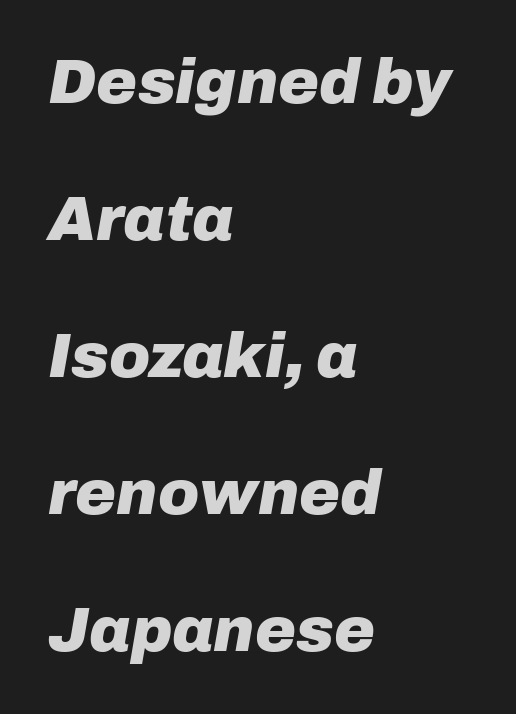
All the whitespace from short lines collects on the right. Looking at the ascenders, they clearly lean. The gap between lines stays unmarked. Inter-character spacing is left at the font's built-in metrics.
